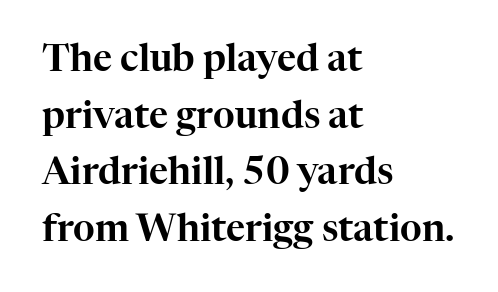
The image shows 37 px serif type, upright; set left-aligned, normal line spacing (1.53x), normal letter spacing, not underlined; high stroke contrast and a medium x-height.
